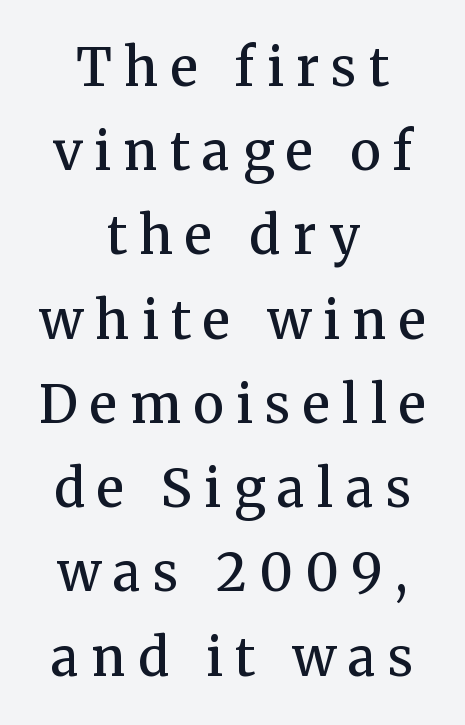
Q: Is the text bold? A: Semi-bold.
Q: Is the text italic (slanted)? A: No, it is upright.
Q: Is the typeface a serif or a sans-serif typeface? A: Serif.
Q: Is the text underlined? A: No.
Q: How is the paragraph aligned? A: Centered.
Q: Is the spacing between letters normal or unusually wide? A: Unusually wide.
Q: Is the spacing between lines tight, normal or loose? A: Normal.
Q: Width (condensed, normal, or wide)? A: Normal.
Q: Stroke contrast? A: Medium.
Q: x-height? A: Medium.
Q: Monospaced? A: No.
